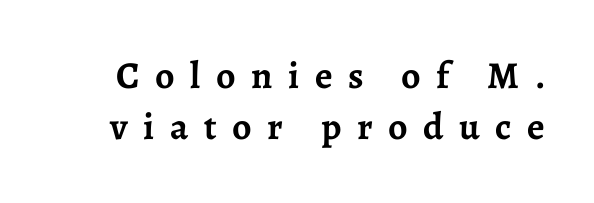
Q: Is the text bold? A: Yes.
Q: Is the text italic (slanted)? A: No, it is upright.
Q: Is the typeface a serif or a sans-serif typeface? A: Serif.
Q: Is the text underlined? A: No.
Q: Is the spacing between letters normal or unusually wide? A: Unusually wide.
Q: Is the spacing between lines tight, normal or loose? A: Normal.
Q: Width (condensed, normal, or wide)? A: Normal.
Q: Stroke contrast? A: Low.
Q: x-height? A: Medium.
Q: Monospaced? A: No.
